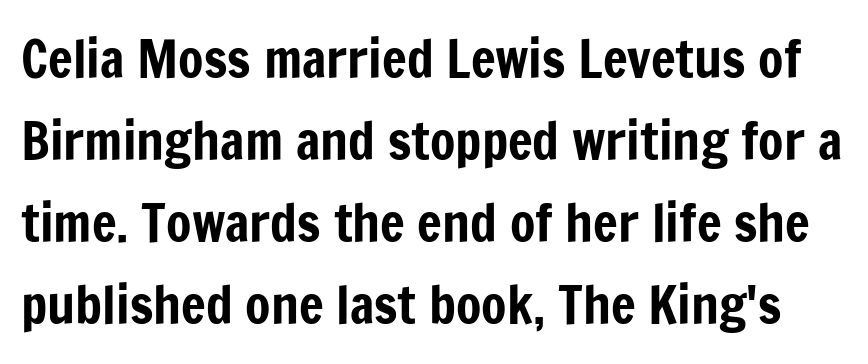
The image shows 52 px condensed sans-serif type, upright; set normal line spacing (1.58x), normal letter spacing, not underlined; low stroke contrast and a medium x-height.
